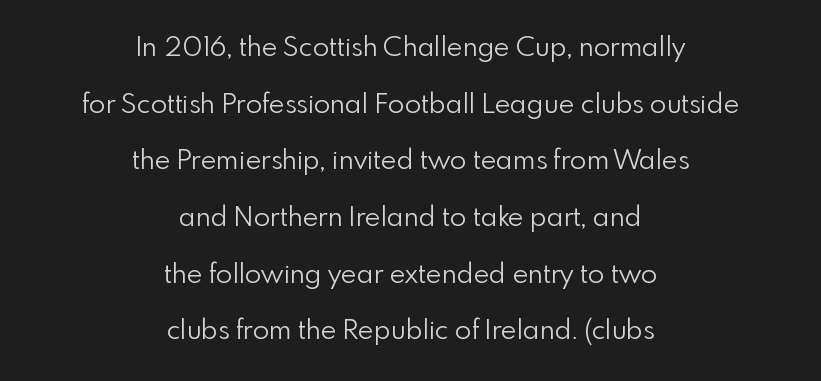
The image shows 27 px text type, upright; set centered, loose line spacing (2.1x), normal letter spacing, not underlined.
